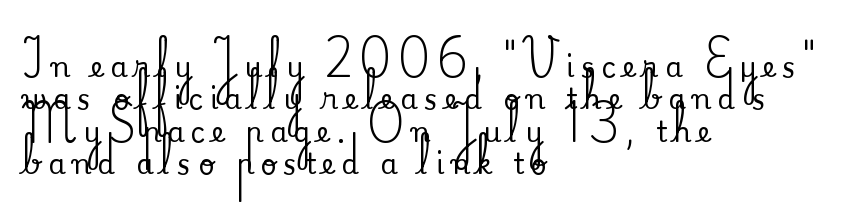
The image shows 28 px serif type, upright; set left-aligned, line spacing 1.16x, unusually wide letter spacing (+0.23 em), not underlined; medium stroke contrast and a small x-height.
